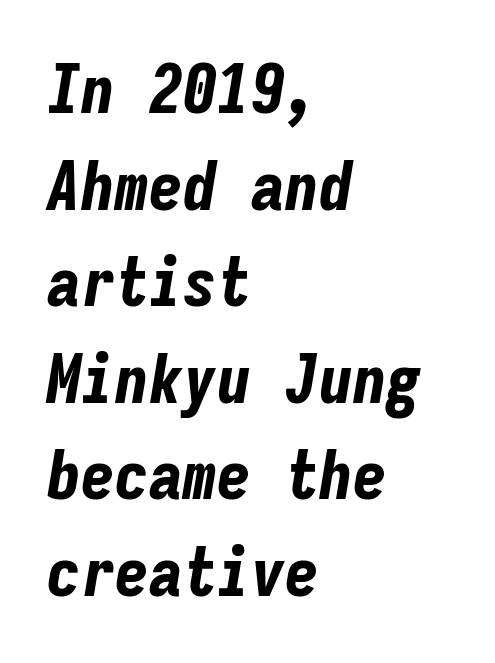
Q: Is the text bold? A: Yes.
Q: Is the text italic (slanted)? A: Yes, it leans right by about 9 degrees.
Q: Is the text underlined? A: No.
Q: How is the paragraph aligned? A: Left-aligned.
Q: Is the spacing between letters normal or unusually wide? A: Normal.
Q: Is the spacing between lines tight, normal or loose? A: Normal.
Q: Width (condensed, normal, or wide)? A: Condensed.
Q: Stroke contrast? A: Low.
Q: x-height? A: Medium.
Q: Monospaced? A: Yes.
